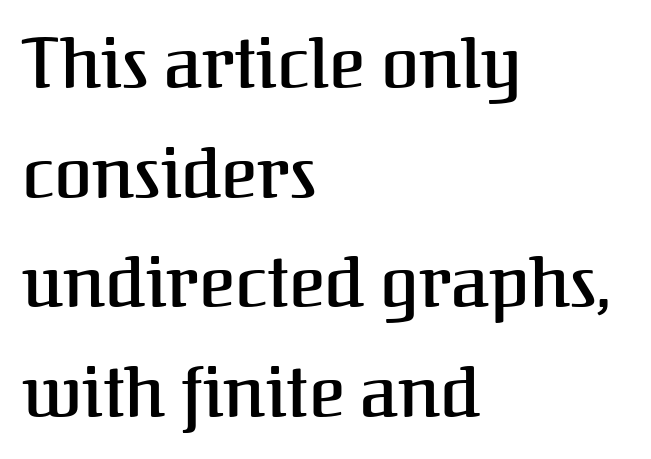
The rendering keeps characters at their native spacing. The font's upright variant was chosen for this text. The letters carry serifs — small finishing strokes at the ends of their stems. The rendering anchors every line to the left-hand side. The specimen omits any rule beneath the text block's lines. Honestly, the row spacing looks completely unremarkable.
